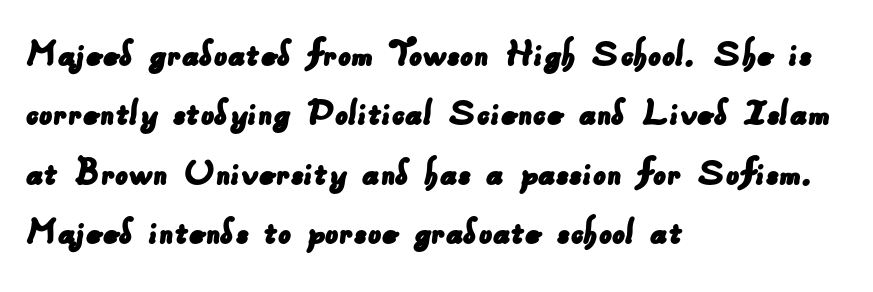
Do the characters align in a grid? No, the font is proportional. The passage shown stacks its lines at a standard gap. In terms of letterform style, serifs are entirely absent. Which margin do the lines hug? The left one — the right edge is uneven. Type without underlining. There is no visible air inserted between adjacent glyphs.
